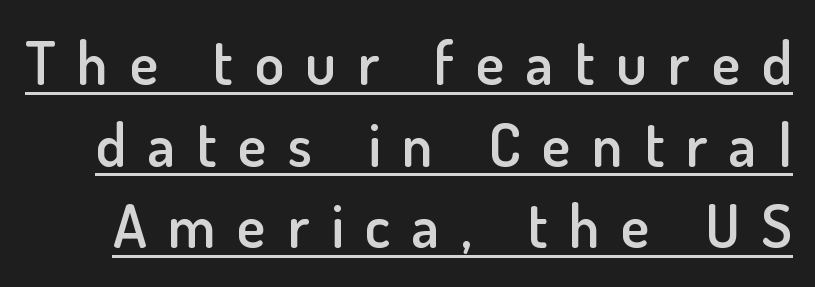
Look at the bottom of the vertical strokes: they stop flat, with no serifs. Do the letters lean? They stand straight. Each word looks stretched out because of the extra space between its letters. One glance says typical: line gaps are just what's usual. Caption: lettering with a line underneath. Varying glyph widths throughout — classic text-font behaviour.
